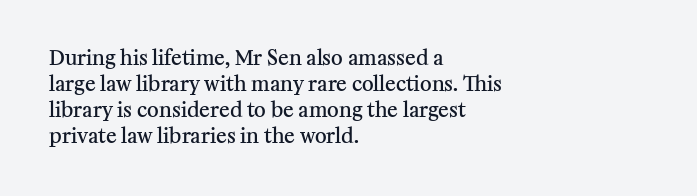
Q: Is the text bold? A: Semi-bold.
Q: Is the text italic (slanted)? A: No, it is upright.
Q: Is the text underlined? A: No.
Q: How is the paragraph aligned? A: Left-aligned.
Q: Is the spacing between letters normal or unusually wide? A: Normal.
Q: Is the spacing between lines tight, normal or loose? A: Normal.
